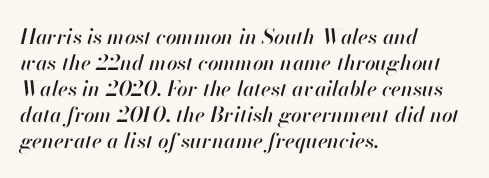
The image shows 21 px text type, italic (leaning right); set left-aligned, line spacing 1.24x, normal letter spacing, not underlined.
